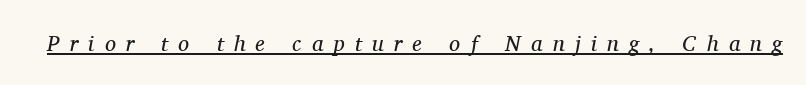
{"italic": "yes", "lean": "right", "slant_degrees": 11, "bold": "no", "underline": "yes", "letter_spacing": "wide", "letter_spacing_em": 0.47, "glyph_px": 22}
